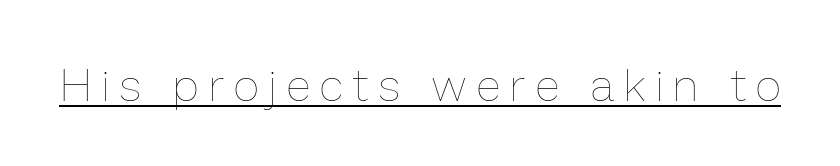
The gaps between neighbouring characters are conspicuously large. This is not heavy type; no bold has been used. The rendering uses natural spacing where letterforms have individual widths. The words here are underlined. Is there any slant? The stems are plumb.
